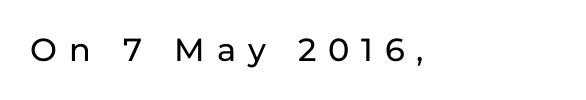
Q: Is the text italic (slanted)? A: No, it is upright.
Q: Is the typeface a serif or a sans-serif typeface? A: Sans-serif.
Q: Is the text underlined? A: No.
Q: How is the paragraph aligned? A: Left-aligned.
Q: Is the spacing between letters normal or unusually wide? A: Unusually wide.
Q: Width (condensed, normal, or wide)? A: Normal.
Q: Stroke contrast? A: Low.
Q: x-height? A: Medium.
Q: Monospaced? A: No.
